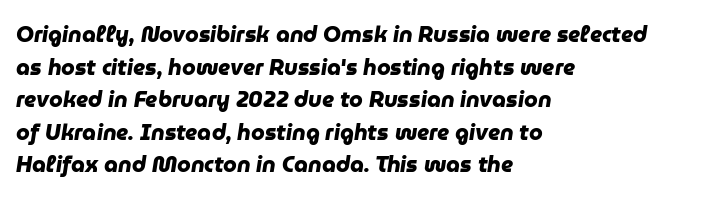
The image shows 22 px bold type; set left-aligned, normal line spacing (1.48x), normal letter spacing, not underlined.
